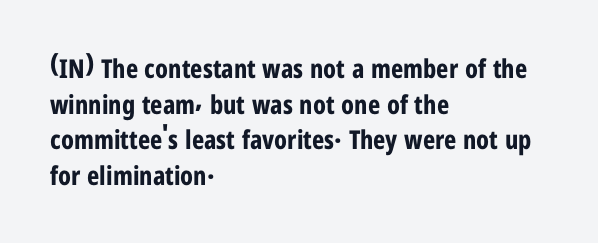
Q: Is the text bold? A: Yes.
Q: Is the text italic (slanted)? A: No, it is upright.
Q: Is the text underlined? A: No.
Q: How is the paragraph aligned? A: Left-aligned.
Q: Is the spacing between letters normal or unusually wide? A: Normal.
Q: Is the spacing between lines tight, normal or loose? A: Normal.
